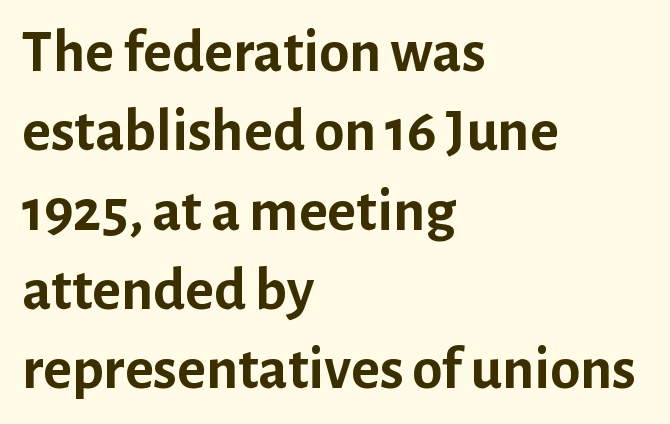
Tracking value appears to be zero — textbook default spacing. The space beneath each line is pristine and unruled. Set as a true bold cut, around the 700 mark. Check where the strokes stop: nothing finishes them off — pure sans. Here the designer chose a conventional face with non-uniform glyph widths. Line spacing here is normal.
